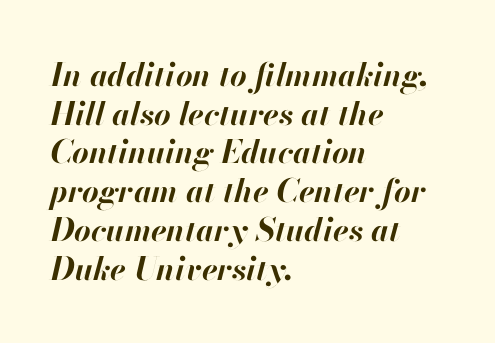
This sample has the flowing, uneven cadence of proportional lettering. Any mark beneath the type? The region is blank. Compared with a centered layout, this one pins lines to the left instead. How heavy is the stroke? Heavy — this is a bold.
